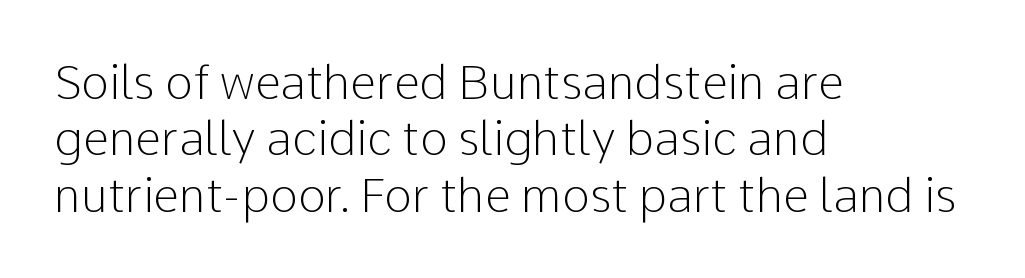
The image shows 47 px light sans-serif type, upright; set left-aligned, line spacing 1.2x, normal letter spacing, not underlined; low stroke contrast and a medium x-height.
